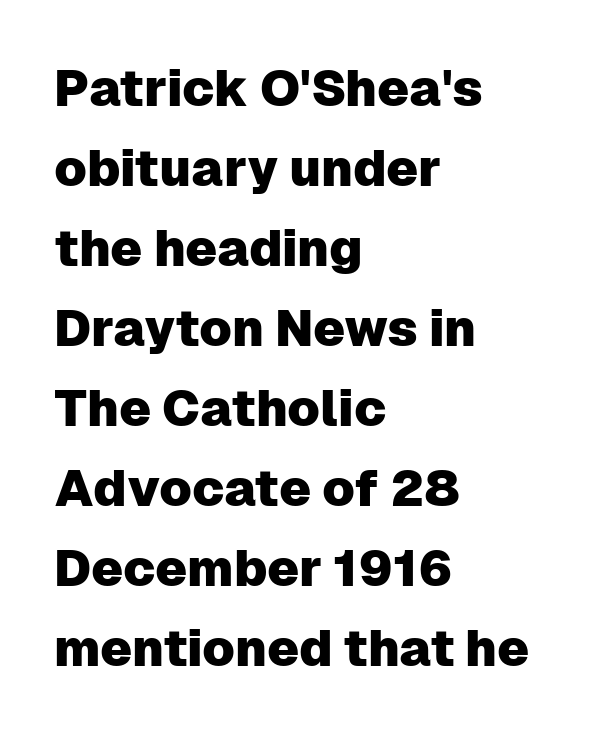
Visually the block forms a straight wall on the left and a jagged coastline on the right. In terms of letterform style, serifs are entirely absent. The line-height multiplier appears to be the usual default. The type sits square on the baseline with zero lean. Between one letter and the next there's only the usual sliver of space. Lines of text with bare space underneath.
